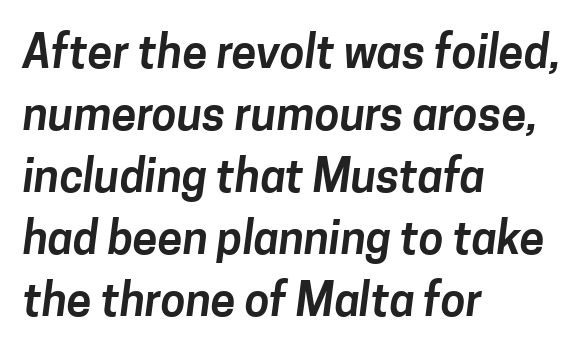
Students, observe: this is what conventionally led text looks like. Letter spacing: default. Underline: absent. This sample is left-justified, so line endings fall wherever the words run out. A typesetter would call this proportional, since set widths differ per character. Grotesque or geometric, the face here clearly has no serifs.
